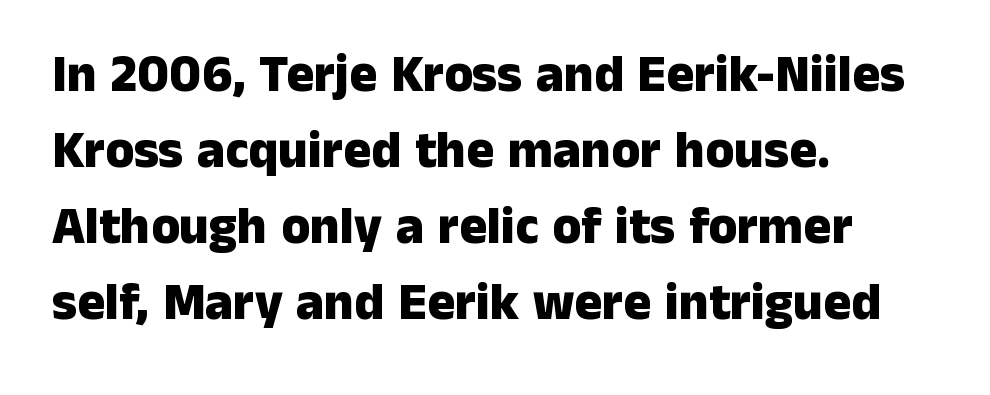
The image shows 52 px heavy sans-serif type, upright; set left-aligned, normal line spacing (1.46x), normal letter spacing, not underlined; low stroke contrast and a medium x-height.
